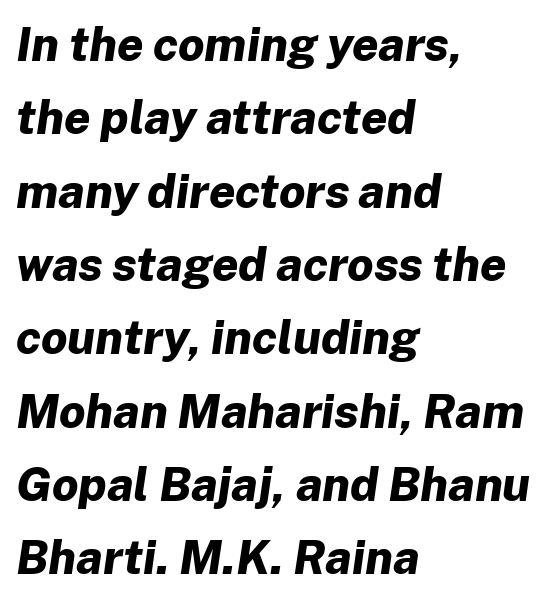
The image shows 47 px bold type, italic (leaning right); set left-aligned, normal line spacing (1.56x), normal letter spacing, not underlined; low stroke contrast and a medium x-height.
